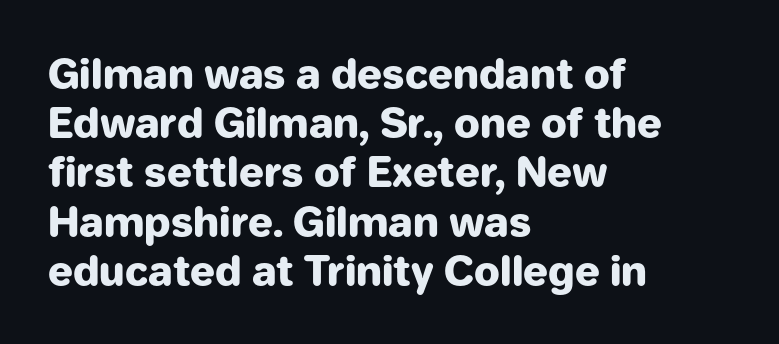
Check where the strokes stop: nothing finishes them off — pure sans. Proportional: the letters do not fall into vertical columns. Does the lettering tilt? It doesn't — this is upright. Tracking value appears to be zero — textbook default spacing. A bare baseline throughout the passage. The passage shown is emphatically bold.
